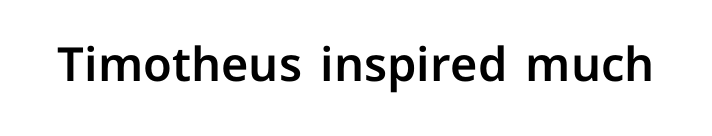
{"serif": "no", "italic": "no", "width": "normal", "stroke_contrast": "low", "x_height": "medium", "monospaced": "no", "underline": "no", "letter_spacing": "normal", "letter_spacing_em": 0.0, "glyph_px": 47}
